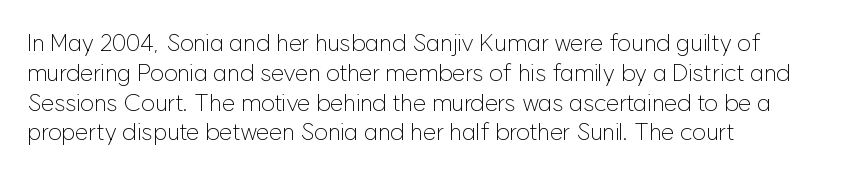
Q: Is the text bold? A: No.
Q: Is the text italic (slanted)? A: No, it is upright.
Q: Is the text underlined? A: No.
Q: How is the paragraph aligned? A: Left-aligned.
Q: Is the spacing between letters normal or unusually wide? A: Normal.
